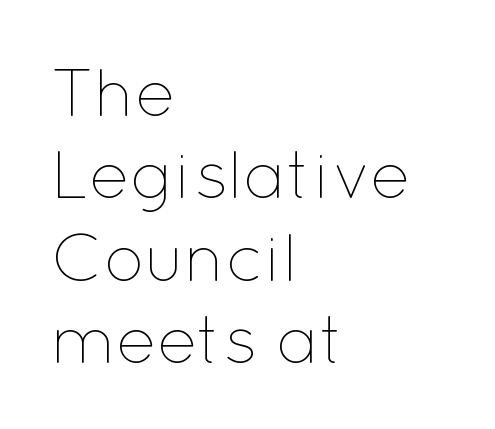
{"italic": "no", "bold": "no", "weight": "thin", "width": "normal", "stroke_contrast": "low", "x_height": "medium", "monospaced": "no", "underline": "no", "align": "left", "line_spacing_ratio": 1.21, "letter_spacing": "normal", "letter_spacing_em": 0.0, "glyph_px": 68}
